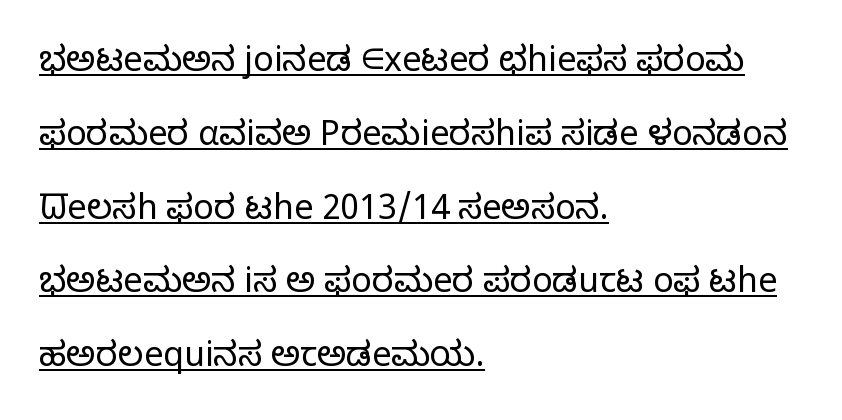
{"serif": "no", "italic": "no", "bold": "no", "weight": "light", "width": "normal", "stroke_contrast": "low", "x_height": "medium", "monospaced": "no", "underline": "yes", "align": "left", "line_spacing": "loose", "line_spacing_ratio": 2.17, "letter_spacing": "normal", "letter_spacing_em": 0.0, "glyph_px": 34}
